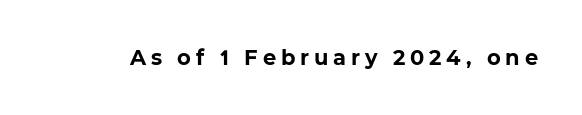
Compared with typical body copy, the letter spacing here is much looser. Notice how thick the strokes are: this is what a full bold looks like. Descenders are the only things crossing below the line.
